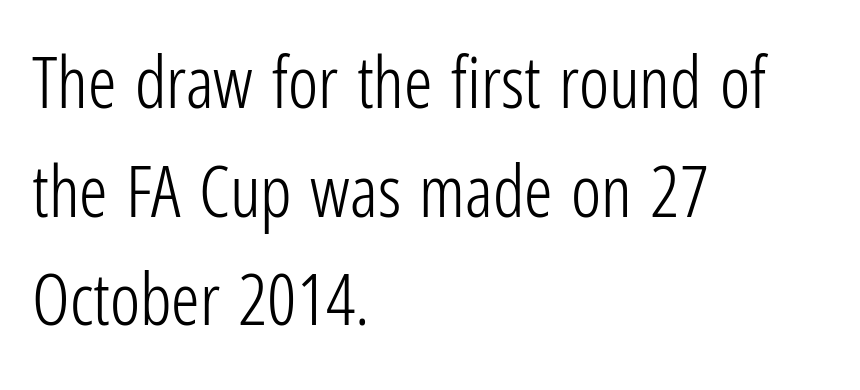
{"serif": "no", "italic": "no", "bold": "no", "weight": "light", "width": "condensed", "stroke_contrast": "low", "x_height": "medium", "monospaced": "no", "underline": "no", "align": "left", "line_spacing": "normal", "line_spacing_ratio": 1.53, "letter_spacing": "normal", "letter_spacing_em": 0.0, "glyph_px": 71}
